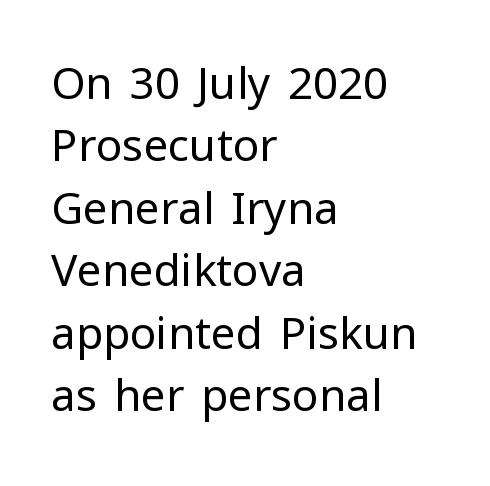
Varying glyph widths throughout — classic text-font behaviour. The ragged edge is on the right, which tells us the setting is flush left. Bold? No — there's no thickening of the strokes. The foot of each line stays bare and open.
